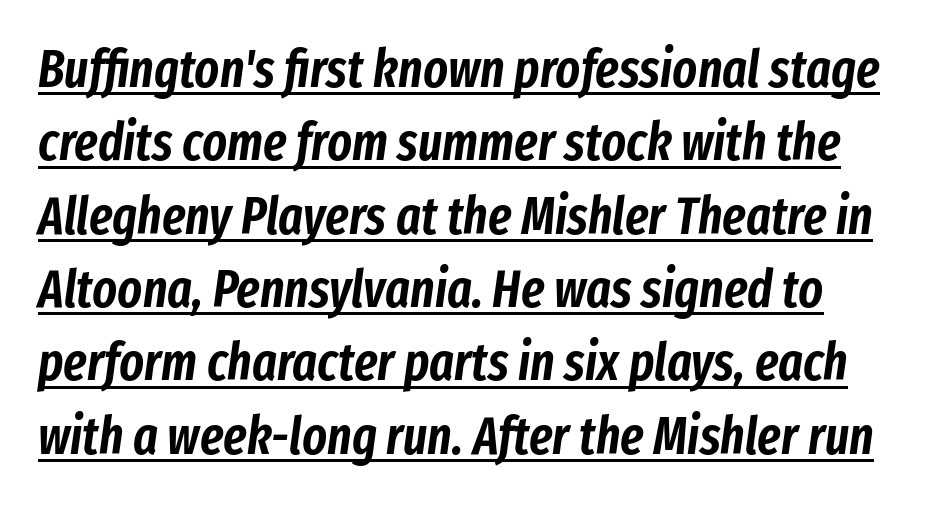
Q: Is the text italic (slanted)? A: Yes, it leans right by about 8 degrees.
Q: Is the text underlined? A: Yes.
Q: Is the spacing between letters normal or unusually wide? A: Normal.
Q: Is the spacing between lines tight, normal or loose? A: Normal.
Q: Width (condensed, normal, or wide)? A: Condensed.
Q: Stroke contrast? A: Low.
Q: x-height? A: Medium.
Q: Monospaced? A: No.
